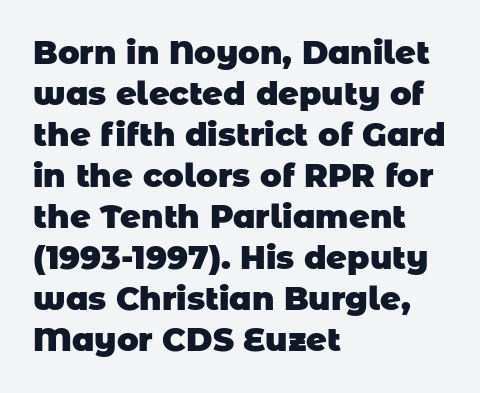
{"serif": "no", "bold": "yes", "weight": "heavy", "width": "normal", "stroke_contrast": "low", "x_height": "large", "monospaced": "no", "underline": "no", "align": "left", "line_spacing": "normal", "line_spacing_ratio": 1.28, "letter_spacing": "normal", "letter_spacing_em": 0.0, "glyph_px": 32}
